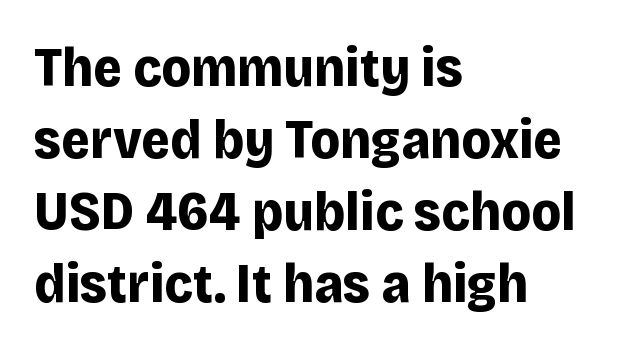
Q: Is the text bold? A: Yes.
Q: Is the text italic (slanted)? A: No, it is upright.
Q: Is the typeface a serif or a sans-serif typeface? A: Sans-serif.
Q: Is the text underlined? A: No.
Q: How is the paragraph aligned? A: Left-aligned.
Q: Is the spacing between letters normal or unusually wide? A: Normal.
Q: Is the spacing between lines tight, normal or loose? A: Normal.
Q: Width (condensed, normal, or wide)? A: Normal.
Q: Stroke contrast? A: Low.
Q: x-height? A: Large.
Q: Monospaced? A: No.
